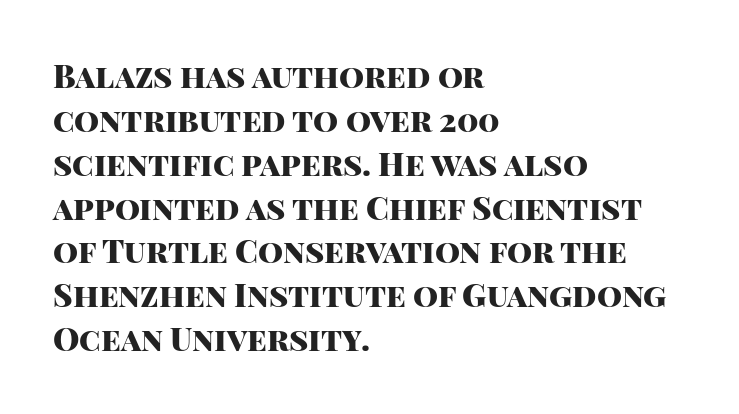
{"serif": "no", "italic": "no", "bold": "yes", "weight": "heavy", "width": "normal", "stroke_contrast": "high", "x_height": "large", "monospaced": "no", "underline": "no", "align": "left", "line_spacing": "normal", "line_spacing_ratio": 1.37, "letter_spacing": "normal", "letter_spacing_em": 0.0, "glyph_px": 32}
